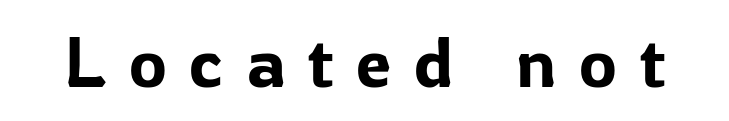
Q: Is the text italic (slanted)? A: No, it is upright.
Q: Is the typeface a serif or a sans-serif typeface? A: Sans-serif.
Q: Is the text underlined? A: No.
Q: Is the spacing between letters normal or unusually wide? A: Unusually wide.
Q: Width (condensed, normal, or wide)? A: Normal.
Q: Stroke contrast? A: Low.
Q: x-height? A: Medium.
Q: Monospaced? A: No.
